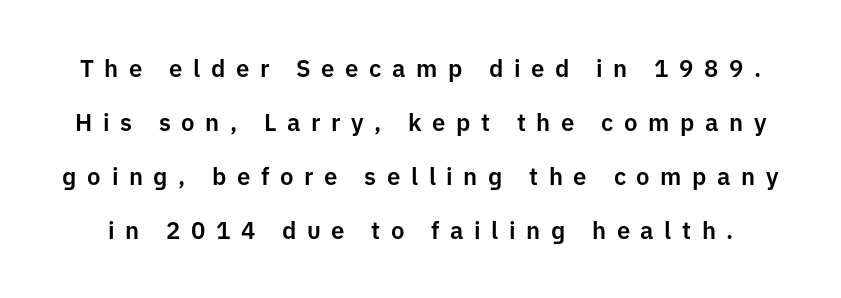
The image shows 24 px text type, upright; set loose line spacing (2.25x), unusually wide letter spacing (+0.44 em), not underlined.
